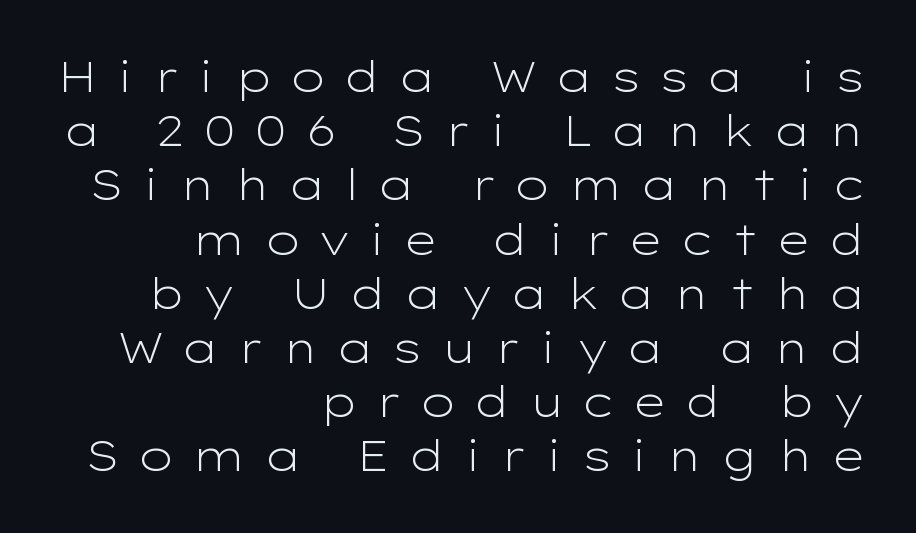
Q: Is the text bold? A: No.
Q: Is the text italic (slanted)? A: No, it is upright.
Q: Is the typeface a serif or a sans-serif typeface? A: Sans-serif.
Q: Is the text underlined? A: No.
Q: How is the paragraph aligned? A: Right-aligned.
Q: Is the spacing between letters normal or unusually wide? A: Unusually wide.
Q: Is the spacing between lines tight, normal or loose? A: Normal.
Q: Width (condensed, normal, or wide)? A: Wide.
Q: Stroke contrast? A: Low.
Q: x-height? A: Medium.
Q: Monospaced? A: No.
